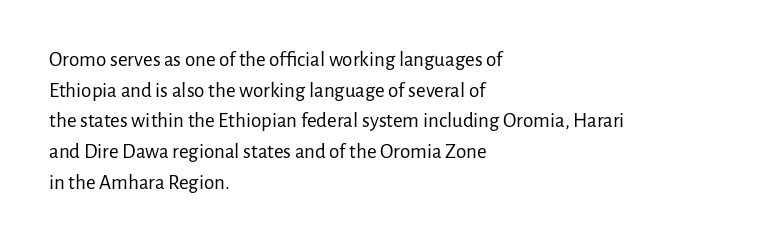
Q: Is the text bold? A: No.
Q: Is the text italic (slanted)? A: No, it is upright.
Q: Is the text underlined? A: No.
Q: How is the paragraph aligned? A: Left-aligned.
Q: Is the spacing between letters normal or unusually wide? A: Normal.
Q: Is the spacing between lines tight, normal or loose? A: Normal.
